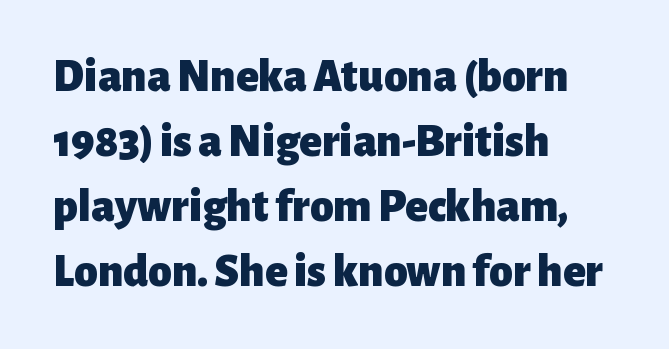
Interline gaps are of average width in this sample. Each row of text sits above clean, open space. This sample has the flowing, uneven cadence of proportional lettering. Upright lettering throughout. The type family on display is of the sans-serif kind.
